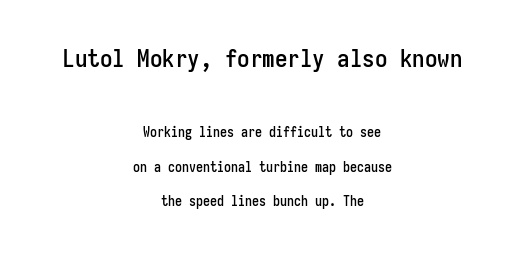
Every stem runs plumb, perpendicular to the baseline. Is the letter spacing exaggerated? No — it looks like the ordinary default. Compare the two chunks: the upper has the greater cap height. This block would shrink considerably if given ordinary leading; it's expanded now.
